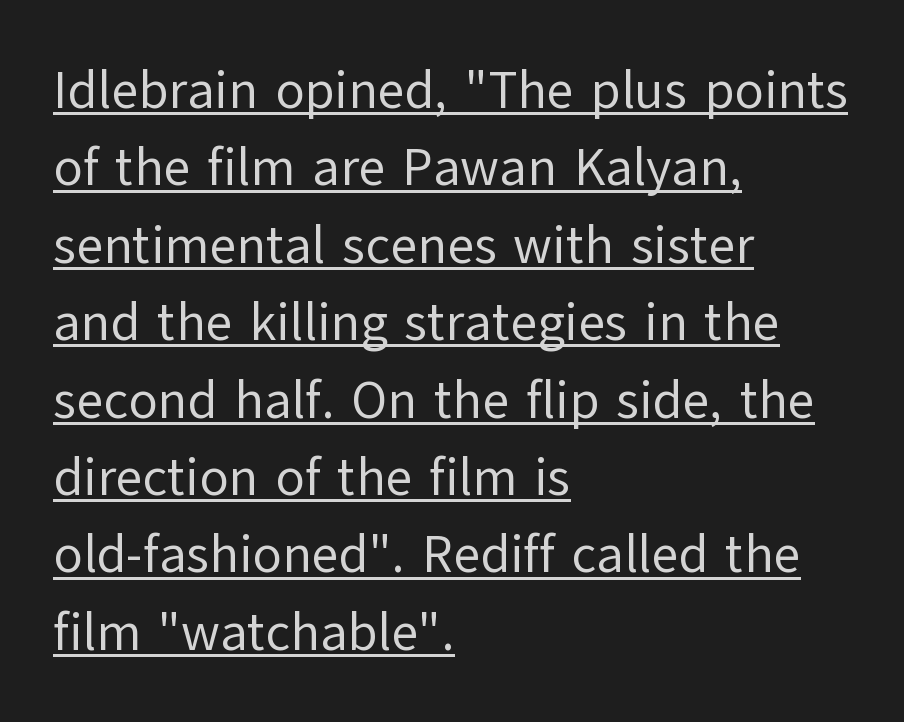
{"serif": "no", "italic": "no", "bold": "no", "weight": "regular", "width": "normal", "stroke_contrast": "low", "x_height": "medium", "monospaced": "no", "underline": "yes", "align": "left", "line_spacing": "normal", "line_spacing_ratio": 1.46, "letter_spacing": "normal", "letter_spacing_em": 0.0, "glyph_px": 53}
